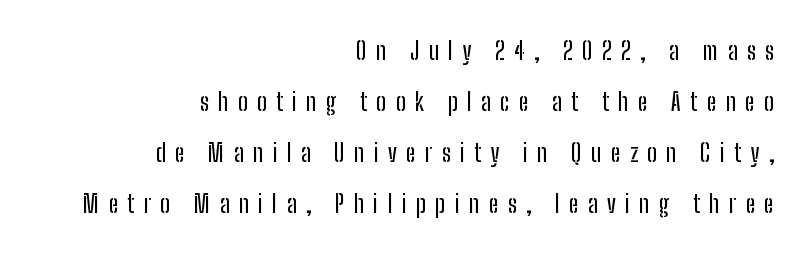
{"italic": "no", "underline": "no", "align": "right", "line_spacing": "loose", "line_spacing_ratio": 2.12, "letter_spacing": "wide", "letter_spacing_em": 0.39, "glyph_px": 24}
